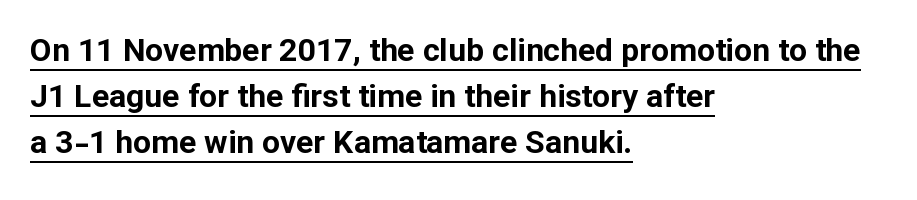
Q: Is the text bold? A: Yes.
Q: Is the text italic (slanted)? A: No, it is upright.
Q: Is the typeface a serif or a sans-serif typeface? A: Sans-serif.
Q: Is the text underlined? A: Yes.
Q: How is the paragraph aligned? A: Left-aligned.
Q: Is the spacing between letters normal or unusually wide? A: Normal.
Q: Is the spacing between lines tight, normal or loose? A: Normal.
Q: Width (condensed, normal, or wide)? A: Normal.
Q: Stroke contrast? A: Low.
Q: x-height? A: Medium.
Q: Monospaced? A: No.
